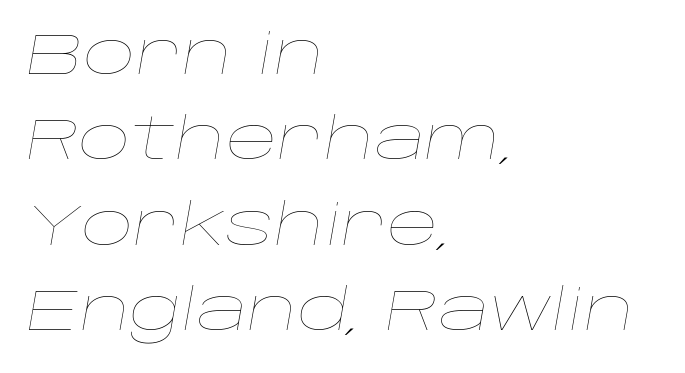
{"italic": "yes", "lean": "right", "slant_degrees": 10, "bold": "no", "weight": "thin", "width": "wide", "stroke_contrast": "low", "x_height": "large", "monospaced": "no", "underline": "no", "align": "left", "line_spacing": "normal", "line_spacing_ratio": 1.5, "letter_spacing": "normal", "letter_spacing_em": 0.0, "glyph_px": 57}
